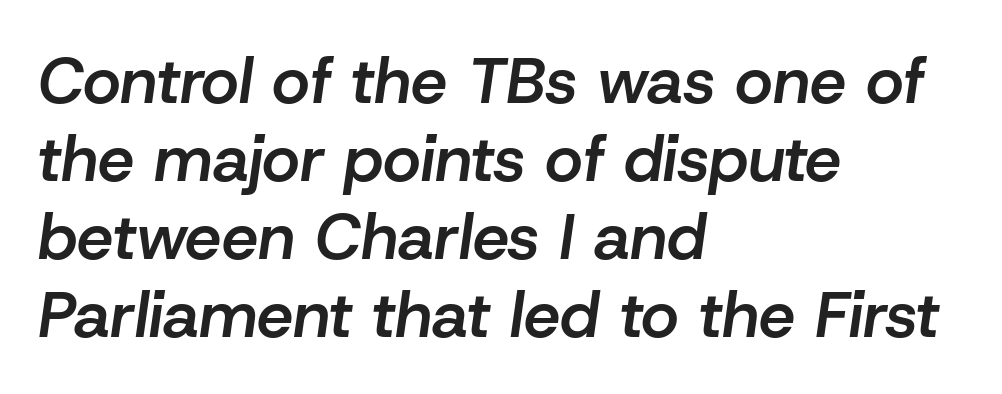
{"italic": "yes", "lean": "right", "slant_degrees": 8, "bold": "semi", "weight": "semibold", "width": "normal", "stroke_contrast": "low", "x_height": "medium", "monospaced": "no", "underline": "no", "align": "left", "line_spacing_ratio": 1.2, "letter_spacing": "normal", "letter_spacing_em": 0.0, "glyph_px": 65}
